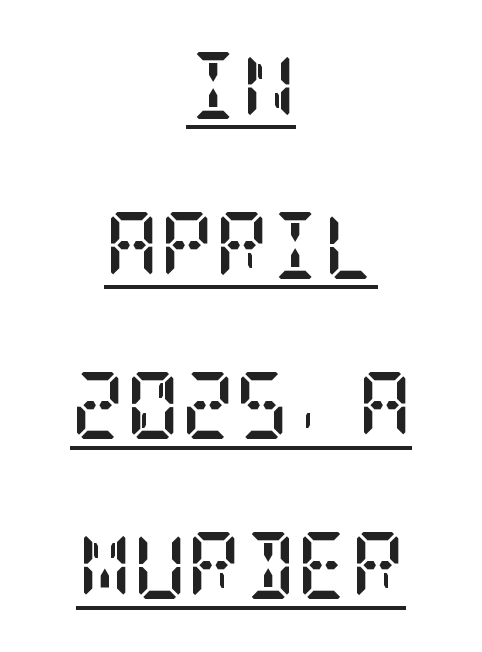
Where is the straight margin? There isn't one; the lines are centered. This block would shrink considerably if given ordinary leading; it's expanded now. The glyphs have the mass of a bold cut. Looks like someone drew a line under every word here. The type family on display is of the serif kind.
